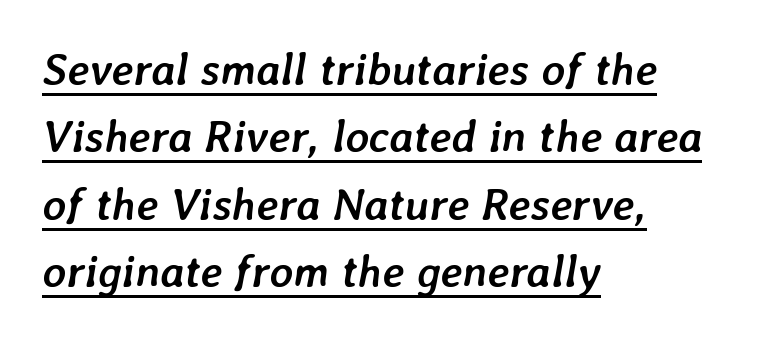
The image shows 45 px semibold type, italic (leaning right); set left-aligned, normal line spacing (1.5x), normal letter spacing, underlined; low stroke contrast and a medium x-height.
